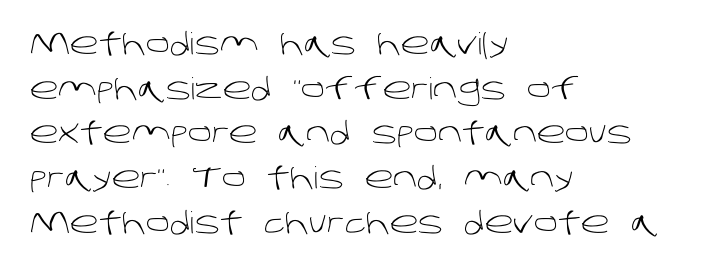
Q: Is the text bold? A: No.
Q: Is the typeface a serif or a sans-serif typeface? A: Sans-serif.
Q: Is the text underlined? A: No.
Q: How is the paragraph aligned? A: Left-aligned.
Q: Is the spacing between letters normal or unusually wide? A: Normal.
Q: Is the spacing between lines tight, normal or loose? A: Normal.
Q: Width (condensed, normal, or wide)? A: Normal.
Q: Stroke contrast? A: Low.
Q: x-height? A: Large.
Q: Monospaced? A: No.
